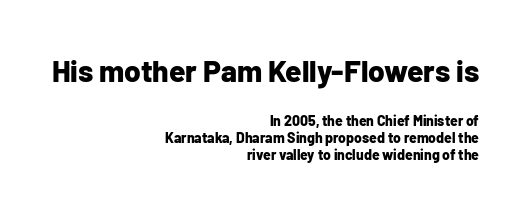
The image shows 30 px bold sans-serif type, upright; set right-aligned, line spacing 1.2x, normal letter spacing, not underlined; the first (top) block is 2.14x larger; low stroke contrast and a medium x-height.
